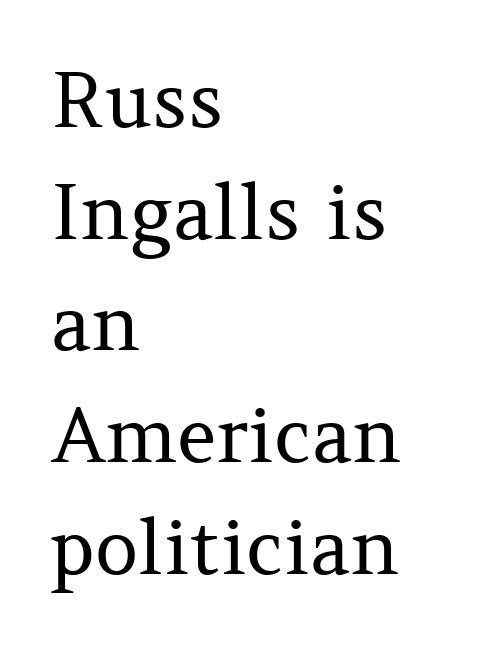
The image shows 76 px regular-weight serif type, upright; set left-aligned, normal line spacing (1.47x), normal letter spacing, not underlined; medium stroke contrast and a medium x-height.
